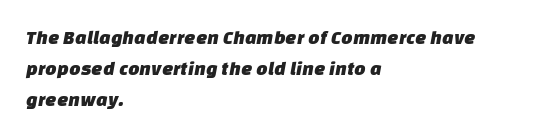
The rendering uses a moderate line-height, typical for paragraphs. The rendering keeps characters at their native spacing. Teacher's note: observe the even left margin — that is flush-left alignment. The string is rendered with underlining switched off.
